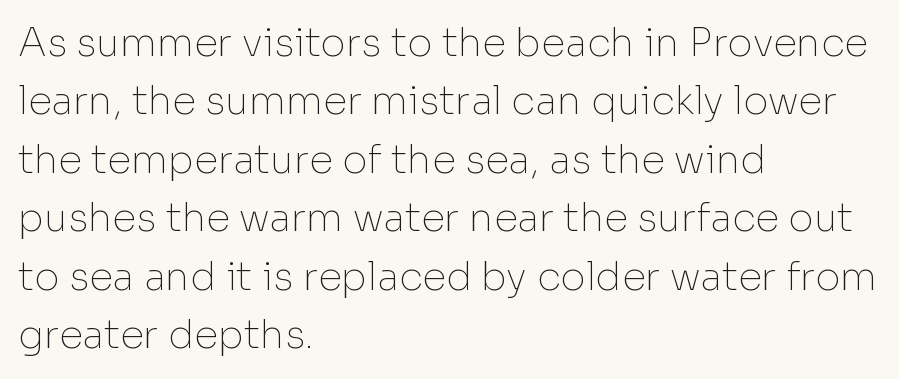
Q: Is the text bold? A: No.
Q: Is the text italic (slanted)? A: No, it is upright.
Q: Is the typeface a serif or a sans-serif typeface? A: Sans-serif.
Q: Is the text underlined? A: No.
Q: How is the paragraph aligned? A: Left-aligned.
Q: Is the spacing between letters normal or unusually wide? A: Normal.
Q: Is the spacing between lines tight, normal or loose? A: Normal.
Q: Width (condensed, normal, or wide)? A: Normal.
Q: Stroke contrast? A: Low.
Q: x-height? A: Medium.
Q: Monospaced? A: No.
